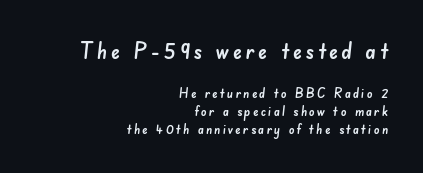
Q: Is the text underlined? A: No.
Q: How is the paragraph aligned? A: Right-aligned.
Q: Is the spacing between lines tight, normal or loose? A: Normal.
Q: Which block of text is set in a larger size, the first (top) or the second (bottom)? A: The first (top) one.
